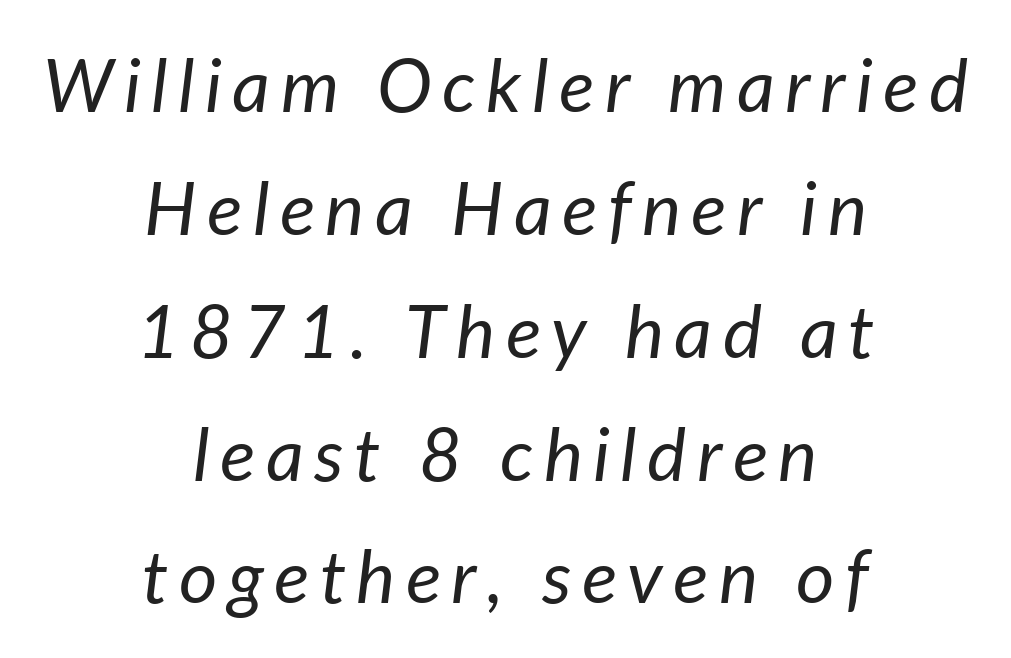
Q: Is the text bold? A: No.
Q: Is the text italic (slanted)? A: Yes, it leans right by about 7 degrees.
Q: Is the text underlined? A: No.
Q: How is the paragraph aligned? A: Centered.
Q: Is the spacing between lines tight, normal or loose? A: Normal.
Q: Width (condensed, normal, or wide)? A: Normal.
Q: Stroke contrast? A: Low.
Q: x-height? A: Medium.
Q: Monospaced? A: No.
